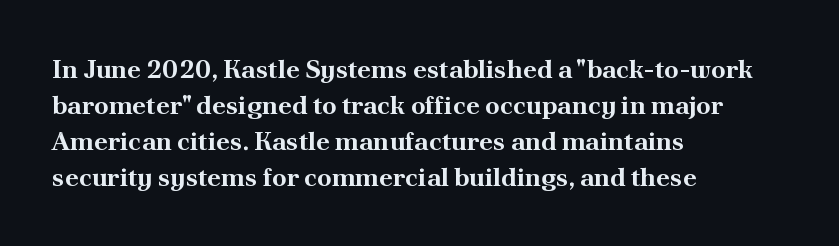
{"italic": "no", "bold": "yes", "underline": "no", "align": "left", "line_spacing": "normal", "line_spacing_ratio": 1.38, "letter_spacing": "normal", "letter_spacing_em": 0.0, "glyph_px": 26}
